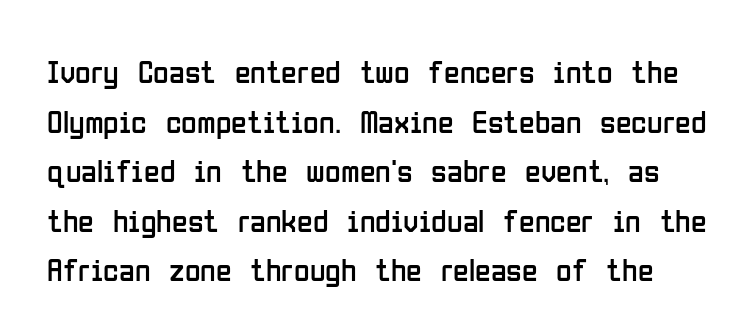
The image shows 32 px regular-weight, condensed sans-serif type, upright; set normal line spacing (1.55x), normal letter spacing, not underlined; low stroke contrast and a medium x-height.
